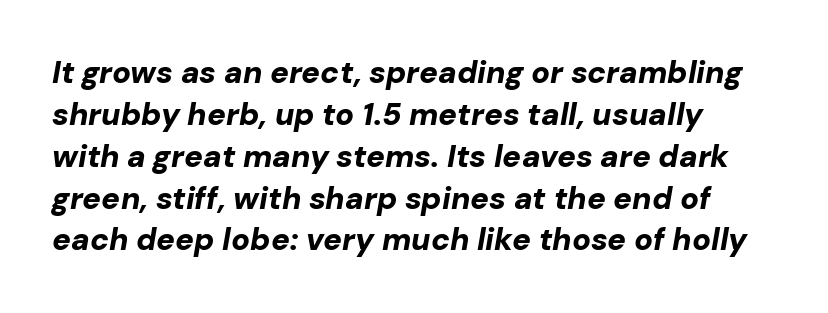
{"italic": "yes", "lean": "right", "slant_degrees": 10, "bold": "yes", "weight": "bold", "width": "normal", "stroke_contrast": "low", "x_height": "medium", "monospaced": "no", "underline": "no", "align": "left", "line_spacing": "normal", "line_spacing_ratio": 1.35, "letter_spacing": "normal", "letter_spacing_em": 0.0, "glyph_px": 31}
